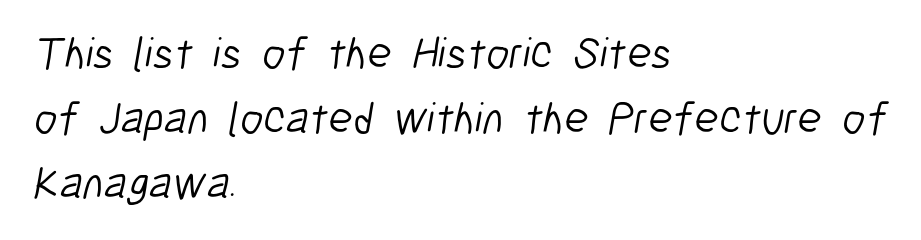
The image shows 45 px light, condensed sans-serif type; set left-aligned, normal line spacing (1.45x), normal letter spacing, not underlined; low stroke contrast and a medium x-height.
